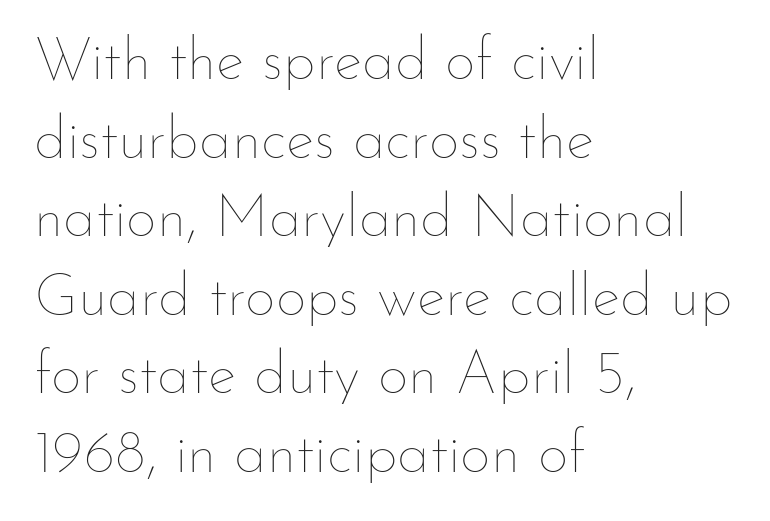
Q: Is the text bold? A: No.
Q: Is the text italic (slanted)? A: No, it is upright.
Q: Is the text underlined? A: No.
Q: How is the paragraph aligned? A: Left-aligned.
Q: Is the spacing between letters normal or unusually wide? A: Normal.
Q: Is the spacing between lines tight, normal or loose? A: Normal.
Q: Width (condensed, normal, or wide)? A: Normal.
Q: Stroke contrast? A: Low.
Q: x-height? A: Small.
Q: Monospaced? A: No.
